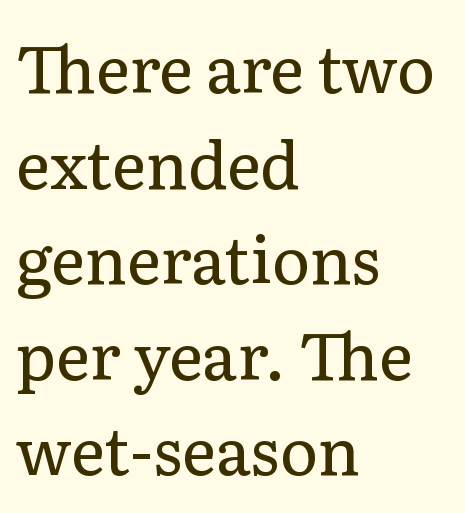
The image shows 65 px regular-weight serif type, upright; set left-aligned, normal line spacing (1.47x), normal letter spacing, not underlined; low stroke contrast and a medium x-height.
